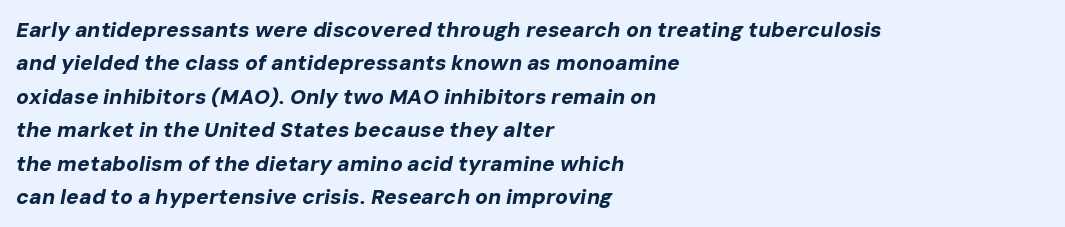
{"italic": "yes", "lean": "right", "slant_degrees": 10, "bold": "yes", "underline": "no", "align": "left", "line_spacing": "normal", "line_spacing_ratio": 1.59, "letter_spacing": "normal", "letter_spacing_em": 0.0, "glyph_px": 21}
